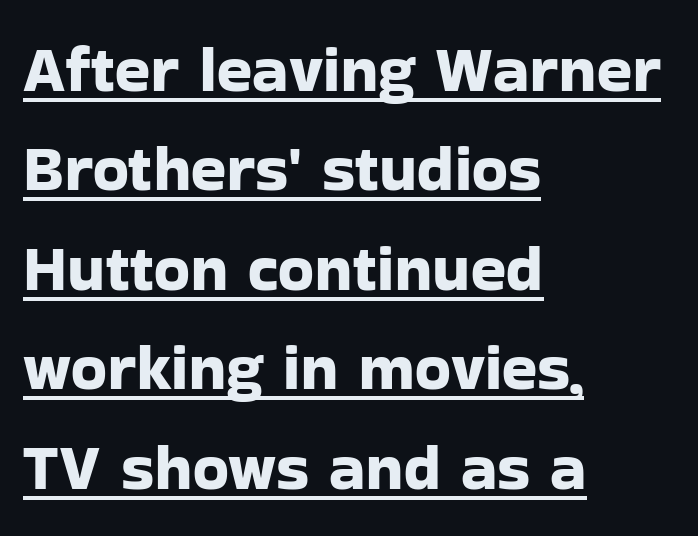
The image shows 65 px sans-serif type, upright; set left-aligned, normal line spacing (1.53x), normal letter spacing, underlined; low stroke contrast and a medium x-height.
